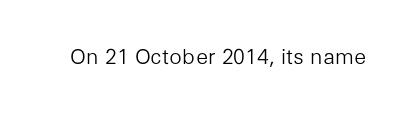
The passage shown is not underscored anywhere. The font's upright variant was chosen for this text. Stems here are at most as thick as an everyday book face. Observe the ordinary spacing: letters are neighbours, not strangers.
